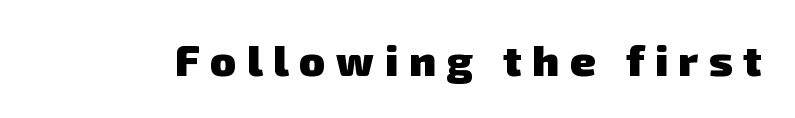
Classification — sans serif. The line texture is sparse and dotted thanks to wide tracking. Spacing verdict: proportional, widths tailored to each character. In terms of weight, the rendering is a true, heavy bold.
